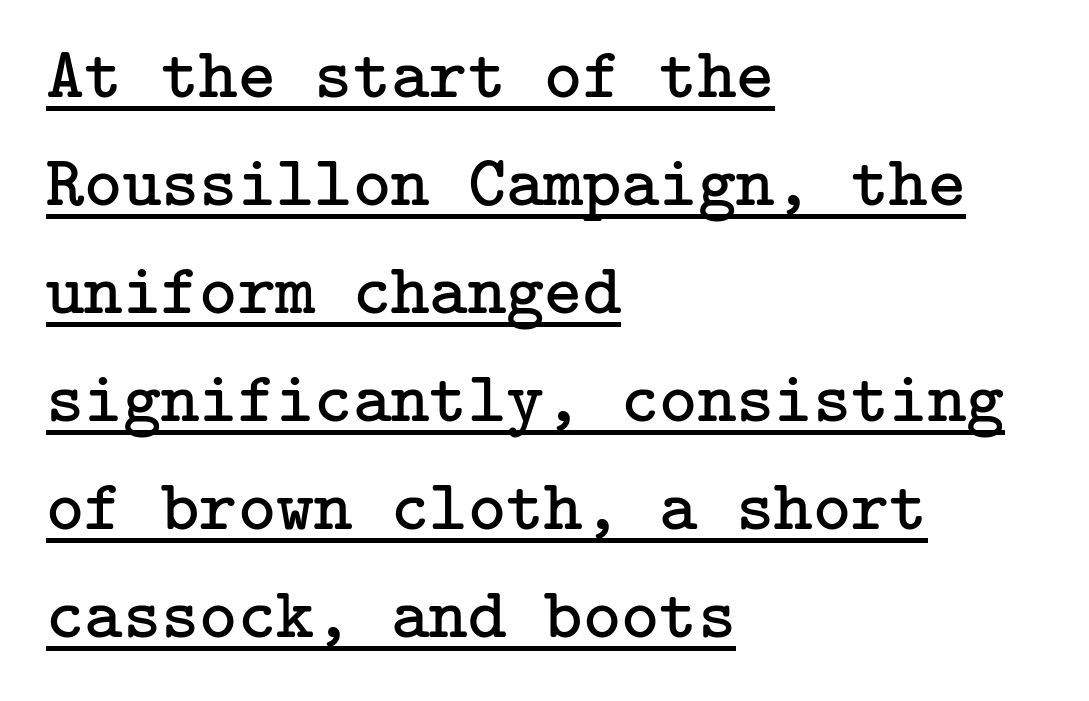
Q: Is the text bold? A: No.
Q: Is the text italic (slanted)? A: No, it is upright.
Q: Is the typeface a serif or a sans-serif typeface? A: Serif.
Q: Is the text underlined? A: Yes.
Q: How is the paragraph aligned? A: Left-aligned.
Q: Is the spacing between letters normal or unusually wide? A: Normal.
Q: Is the spacing between lines tight, normal or loose? A: Normal.
Q: Width (condensed, normal, or wide)? A: Normal.
Q: Stroke contrast? A: Low.
Q: x-height? A: Medium.
